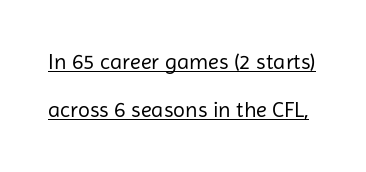
The image shows 22 px text type, upright; set loose line spacing (2.19x), normal letter spacing, underlined.
